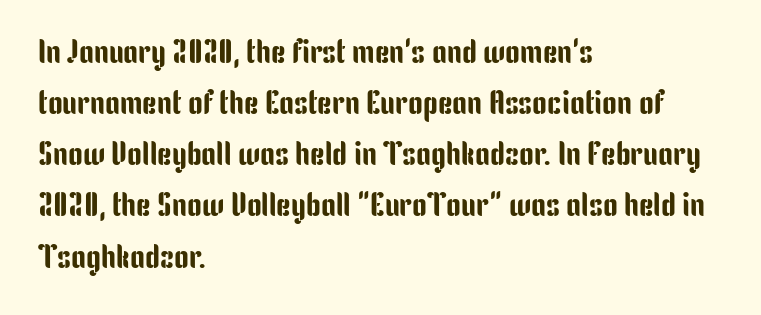
A clean baseline with only descenders dipping below it. Is the block centered? No — it sits flush against the left margin. How are the letters spaced? Ordinarily, with no added tracking. Italic: no, the glyphs are upright roman. The font family rendered here belongs to the sans-serif group.
